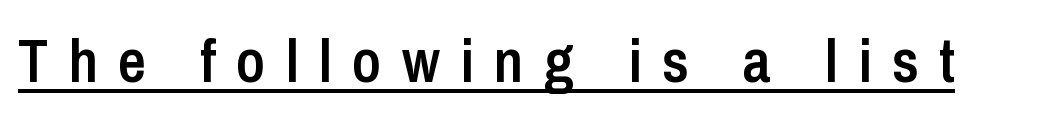
Q: Is the text bold? A: Semi-bold.
Q: Is the text italic (slanted)? A: No, it is upright.
Q: Is the typeface a serif or a sans-serif typeface? A: Sans-serif.
Q: Is the text underlined? A: Yes.
Q: Is the spacing between letters normal or unusually wide? A: Unusually wide.
Q: Width (condensed, normal, or wide)? A: Condensed.
Q: Stroke contrast? A: Low.
Q: x-height? A: Medium.
Q: Monospaced? A: No.
